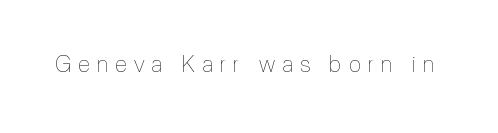
Is the letter spacing exaggerated? Yes — the characters are pushed far apart. Has an underline been added? It has not. Italic? Not at all — the glyphs are vertical. The letterforms sit at book weight or below.
